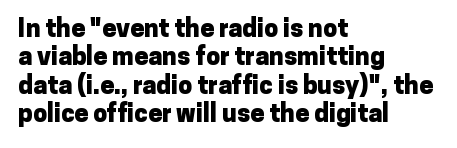
{"italic": "no", "bold": "yes", "underline": "no", "align": "left", "line_spacing": "tight", "line_spacing_ratio": 1.14, "letter_spacing": "normal", "letter_spacing_em": 0.0, "glyph_px": 25}
